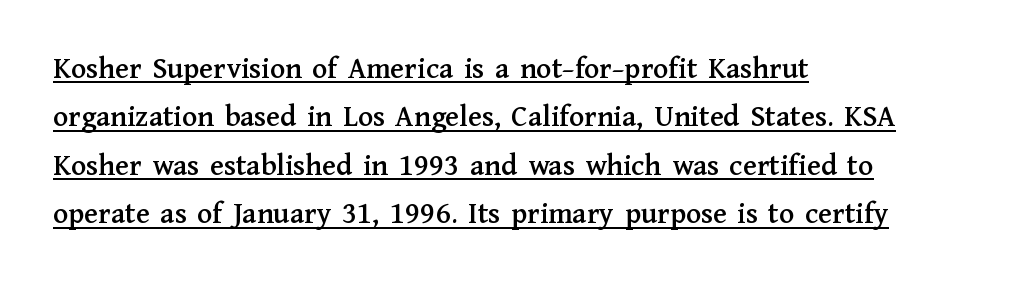
This sample uses an upright cut, with every glyph sitting square on the baseline. Glyph-to-glyph distance matches everyday printed text. Decoration check: the copy is underlined. The lines are quadded left. Regular leading.
